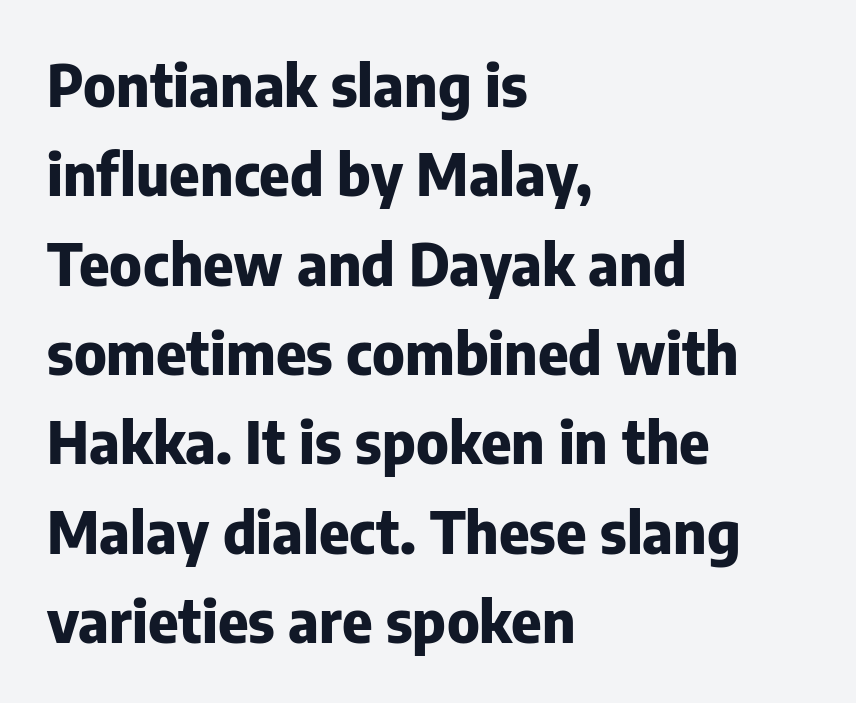
Where is the straight margin? On the left. The space directly below the letters is spotless. Is the letter spacing exaggerated? No — it looks like the ordinary default. The rendering uses natural spacing where letterforms have individual widths. This sample uses a sans-serif face.
